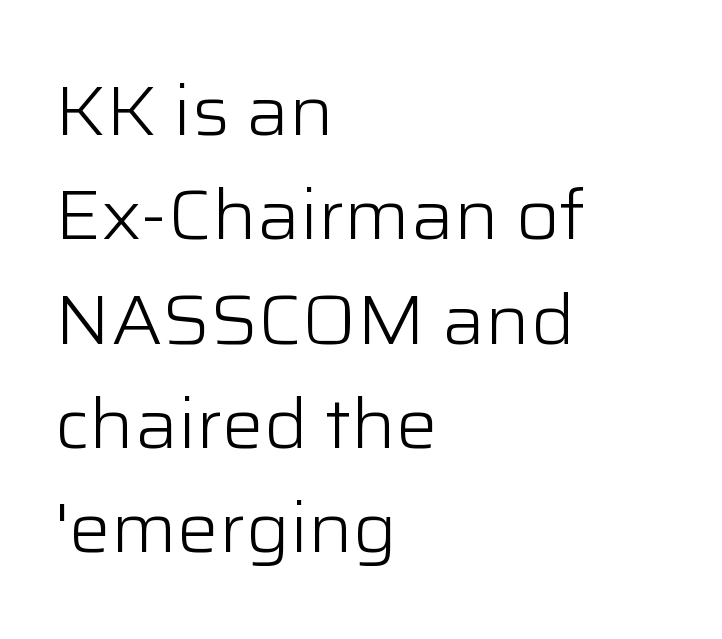
These lines sit exactly where default settings would place them. Letter spacing: default. The glyphs in this specimen are sans serif. Left-aligned paragraph, ragged on the right.
